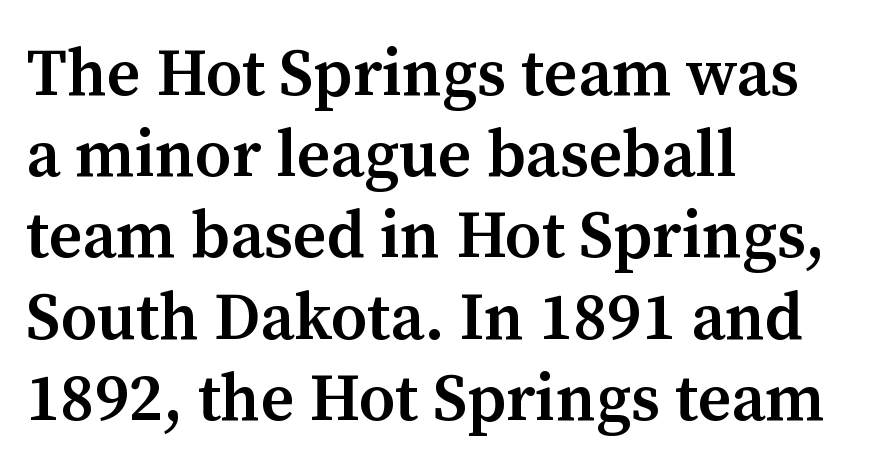
Q: Is the text bold? A: Semi-bold.
Q: Is the text italic (slanted)? A: No, it is upright.
Q: Is the typeface a serif or a sans-serif typeface? A: Serif.
Q: Is the text underlined? A: No.
Q: How is the paragraph aligned? A: Left-aligned.
Q: Is the spacing between letters normal or unusually wide? A: Normal.
Q: Width (condensed, normal, or wide)? A: Normal.
Q: Stroke contrast? A: Medium.
Q: x-height? A: Medium.
Q: Monospaced? A: No.
